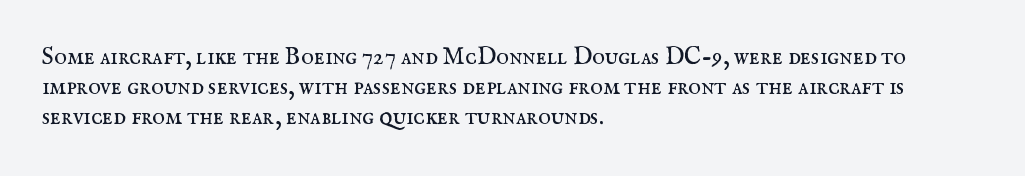
{"italic": "no", "bold": "no", "underline": "no", "align": "left", "line_spacing": "normal", "line_spacing_ratio": 1.26, "letter_spacing": "normal", "letter_spacing_em": 0.0, "glyph_px": 24}
